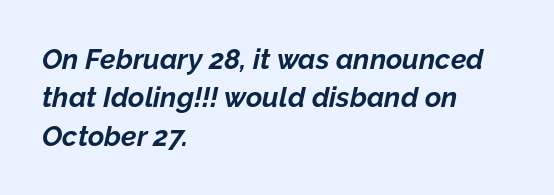
The image shows 28 px bold type, italic (leaning right); set left-aligned, normal line spacing (1.37x), normal letter spacing, not underlined; low stroke contrast and a medium x-height.
